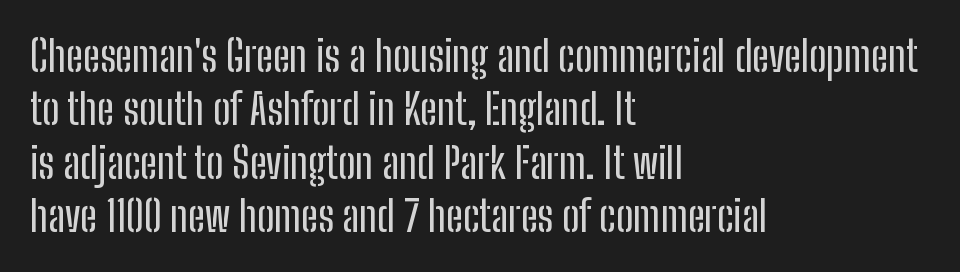
The image shows 42 px condensed sans-serif type, upright; set left-aligned, normal line spacing (1.27x), normal letter spacing, not underlined; low stroke contrast and a medium x-height.
